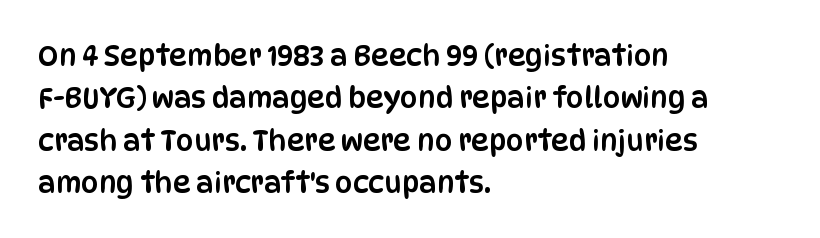
The image shows 28 px condensed sans-serif type, upright; set left-aligned, normal line spacing (1.51x), normal letter spacing, not underlined; low stroke contrast and a large x-height.
